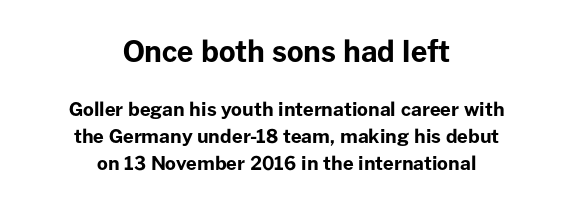
The image shows 29 px bold sans-serif type, upright; set centered, normal line spacing (1.42x), normal letter spacing, not underlined; the first (top) block is 1.53x larger; low stroke contrast and a medium x-height.
